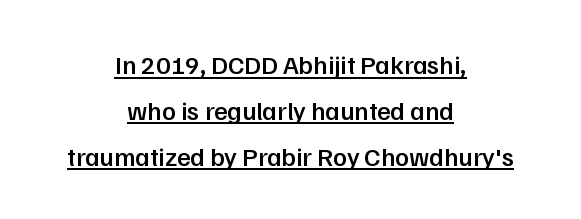
{"italic": "no", "bold": "semi", "underline": "yes", "align": "center", "line_spacing_ratio": 1.76, "letter_spacing": "normal", "letter_spacing_em": 0.0, "glyph_px": 26}
